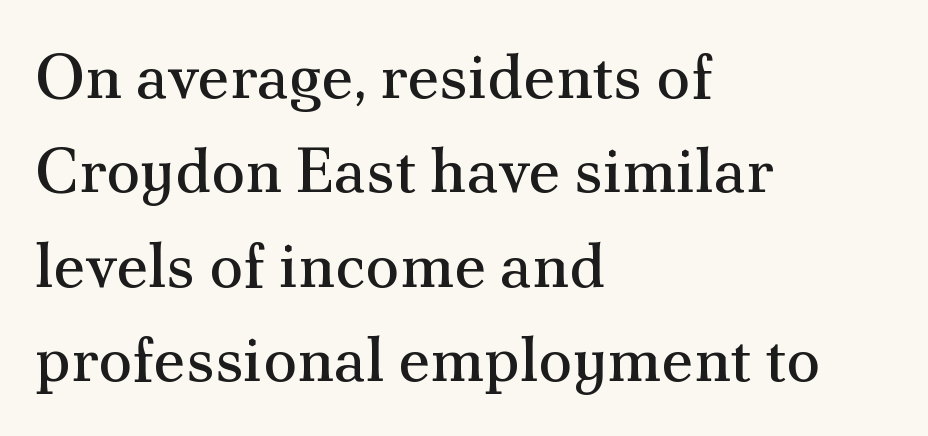
Leading matches the norm, producing a regular column. Descender tails drop into unmarked territory. The font's upright variant was chosen for this text. Old-style or modern, the face here clearly has serifs. Is the type heavy? It reads as light-to-regular instead. The passage shown is typed in a proportional face where columns would drift.
